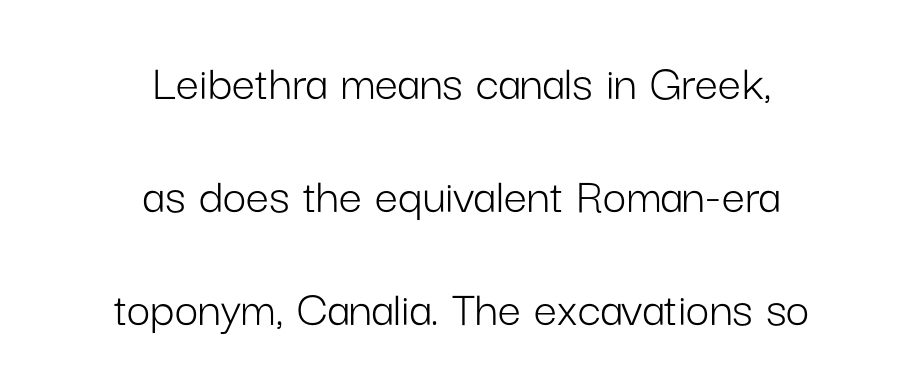
If you drew a line through each stem, it would be perfectly vertical. Centered paragraph, ragged on both sides. I'd call this a sans setting — the letters go barefoot. The glyphs are unaccompanied by any horizontal stroke below them.
